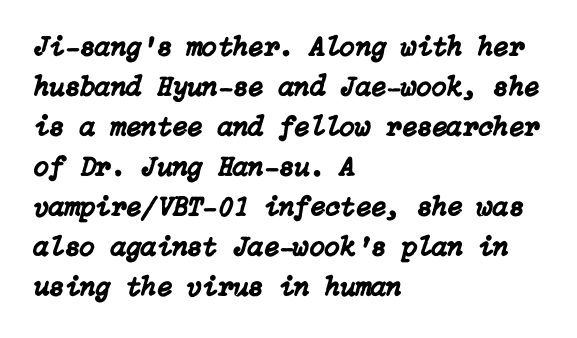
Q: Is the text italic (slanted)? A: Yes, it leans right by about 15 degrees.
Q: Is the text underlined? A: No.
Q: How is the paragraph aligned? A: Left-aligned.
Q: Is the spacing between letters normal or unusually wide? A: Normal.
Q: Is the spacing between lines tight, normal or loose? A: Normal.
Q: Width (condensed, normal, or wide)? A: Normal.
Q: Stroke contrast? A: Low.
Q: x-height? A: Medium.
